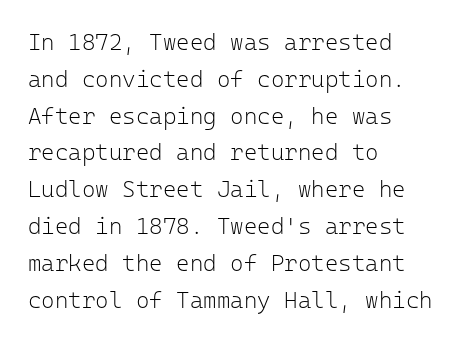
Q: Is the text bold? A: No.
Q: Is the text italic (slanted)? A: No, it is upright.
Q: Is the text underlined? A: No.
Q: How is the paragraph aligned? A: Left-aligned.
Q: Is the spacing between letters normal or unusually wide? A: Normal.
Q: Is the spacing between lines tight, normal or loose? A: Normal.
